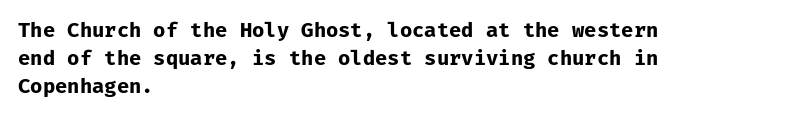
Is there any slant? The stems are plumb. Notice how thick the strokes are: this is what a full bold looks like. The vertical gap from one line to the next is medium. Leftover space on each line is placed entirely after the last word. The zone under the glyphs is completely vacant.
